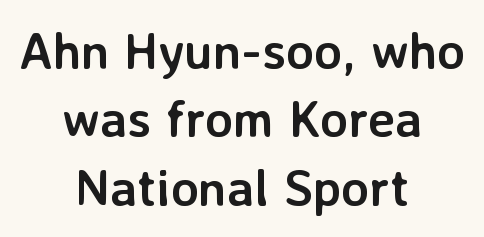
The image shows 51 px semibold sans-serif type, upright; set centered, normal line spacing (1.34x), normal letter spacing, not underlined; low stroke contrast and a medium x-height.
